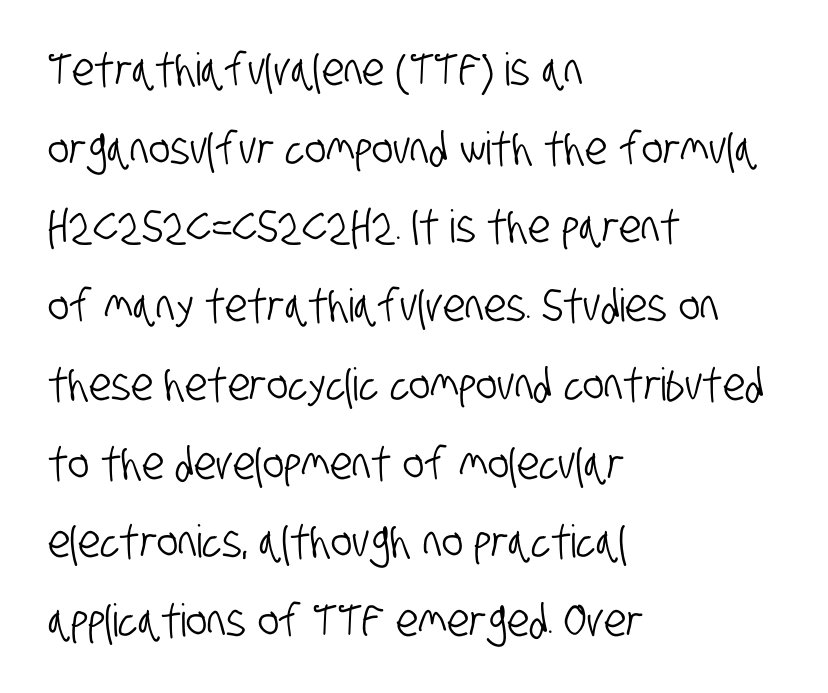
The image shows 45 px condensed sans-serif type; set left-aligned, line spacing 1.75x, normal letter spacing, not underlined; low stroke contrast and a large x-height.
